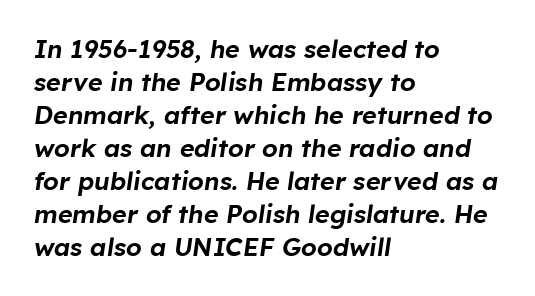
Q: Is the text italic (slanted)? A: Yes, it leans right by about 8 degrees.
Q: Is the text underlined? A: No.
Q: How is the paragraph aligned? A: Left-aligned.
Q: Is the spacing between letters normal or unusually wide? A: Normal.
Q: Is the spacing between lines tight, normal or loose? A: Normal.
